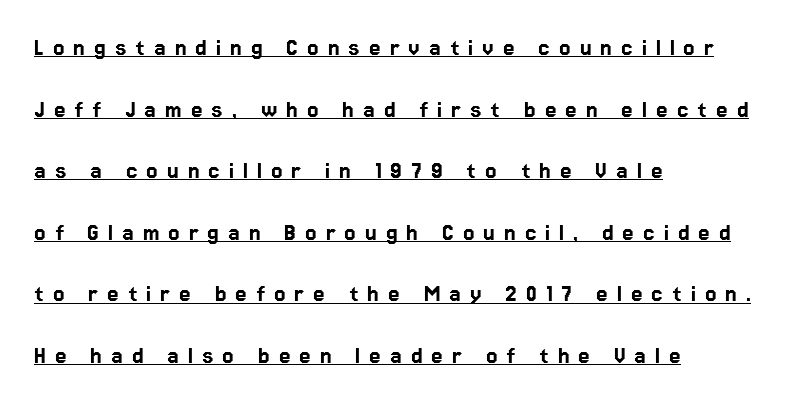
The image shows 26 px text type, upright; set left-aligned, loose line spacing (2.37x), unusually wide letter spacing (+0.35 em), underlined.
